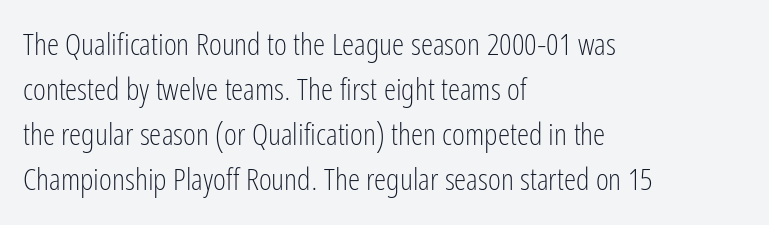
The compositor pushed each line to the left boundary. Horizontal bands of white between lines are of average thickness. The characters are drawn with everyday or finer stroke widths. Quick note: underline off. There is no visible air inserted between adjacent glyphs.
